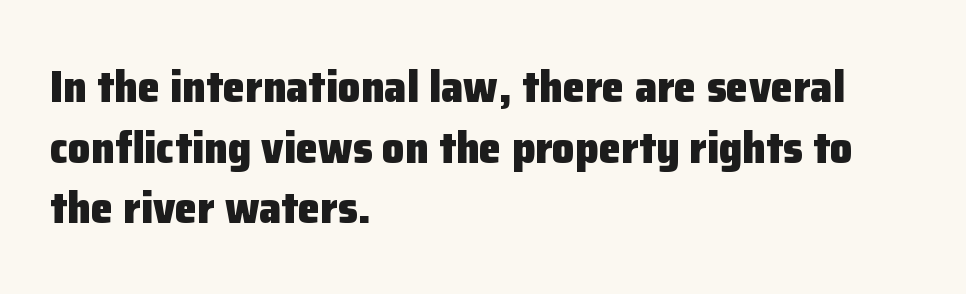
Q: Is the text bold? A: Yes.
Q: Is the text italic (slanted)? A: No, it is upright.
Q: Is the typeface a serif or a sans-serif typeface? A: Sans-serif.
Q: Is the text underlined? A: No.
Q: How is the paragraph aligned? A: Left-aligned.
Q: Is the spacing between letters normal or unusually wide? A: Normal.
Q: Is the spacing between lines tight, normal or loose? A: Normal.
Q: Width (condensed, normal, or wide)? A: Normal.
Q: Stroke contrast? A: Low.
Q: x-height? A: Medium.
Q: Monospaced? A: No.
